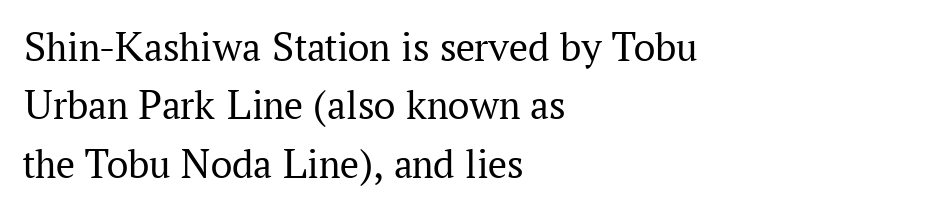
{"serif": "yes", "italic": "no", "bold": "no", "weight": "regular", "width": "normal", "stroke_contrast": "medium", "x_height": "medium", "monospaced": "no", "underline": "no", "align": "left", "line_spacing": "normal", "line_spacing_ratio": 1.39, "letter_spacing": "normal", "letter_spacing_em": 0.0, "glyph_px": 42}
